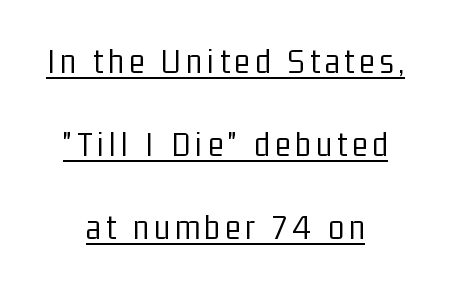
{"serif": "no", "italic": "no", "bold": "no", "weight": "light", "width": "condensed", "stroke_contrast": "low", "x_height": "medium", "monospaced": "no", "underline": "yes", "align": "center", "line_spacing": "loose", "line_spacing_ratio": 2.25, "glyph_px": 37}
